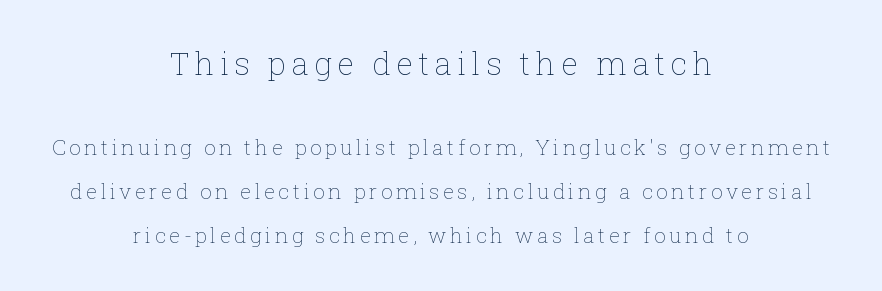
Q: Is the text bold? A: No.
Q: Is the text italic (slanted)? A: No, it is upright.
Q: Is the text underlined? A: No.
Q: How is the paragraph aligned? A: Centered.
Q: Is the spacing between lines tight, normal or loose? A: Loose.
Q: Which block of text is set in a larger size, the first (top) or the second (bottom)? A: The first (top) one.
Q: Width (condensed, normal, or wide)? A: Normal.
Q: Stroke contrast? A: Low.
Q: x-height? A: Medium.
Q: Monospaced? A: No.
